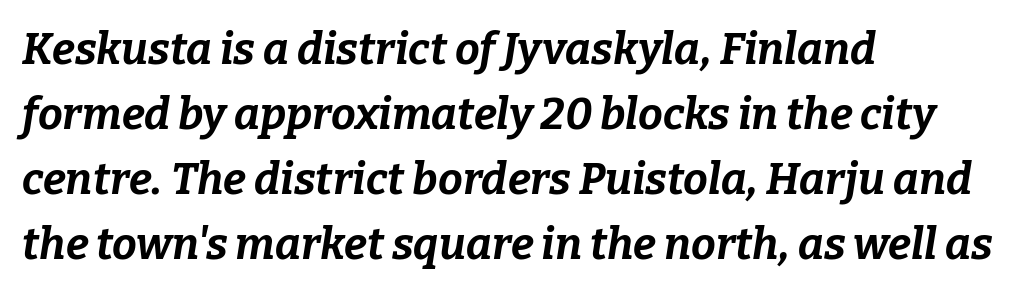
Leading: standard. These lines are rendered in a variable-pitch font. This is heavy type, rendered in bold. Has an underline been added? It has not.
